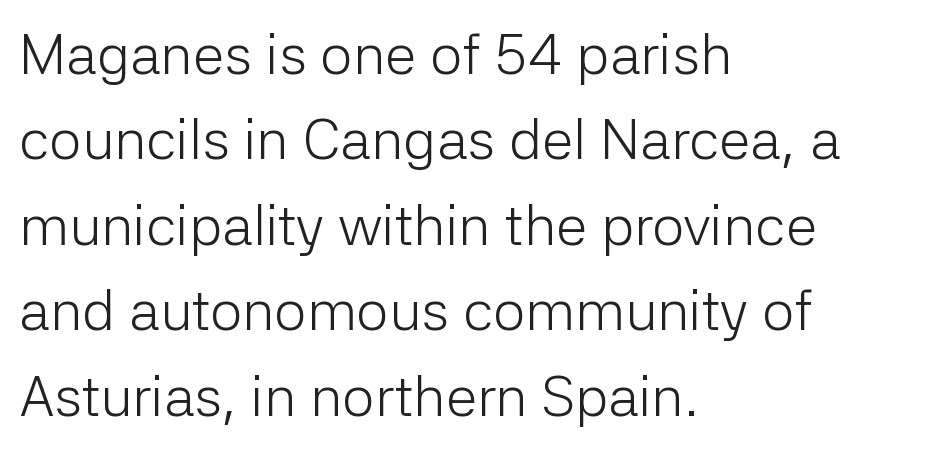
Q: Is the text bold? A: No.
Q: Is the text italic (slanted)? A: No, it is upright.
Q: Is the typeface a serif or a sans-serif typeface? A: Sans-serif.
Q: Is the text underlined? A: No.
Q: How is the paragraph aligned? A: Left-aligned.
Q: Is the spacing between letters normal or unusually wide? A: Normal.
Q: Is the spacing between lines tight, normal or loose? A: Normal.
Q: Width (condensed, normal, or wide)? A: Normal.
Q: Stroke contrast? A: Low.
Q: x-height? A: Medium.
Q: Monospaced? A: No.
